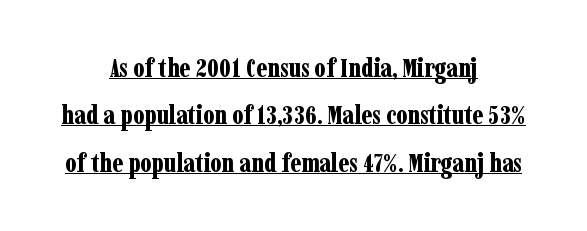
The image shows 26 px bold type, upright; set centered, line spacing 1.82x, normal letter spacing, underlined.
